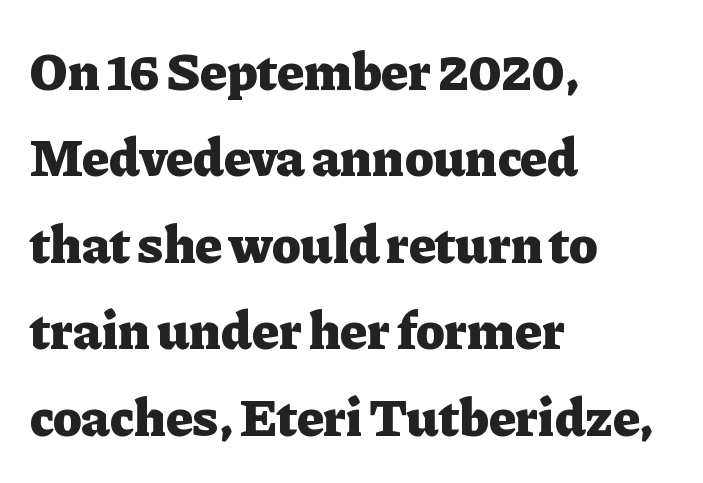
{"serif": "yes", "italic": "no", "bold": "yes", "weight": "heavy", "width": "normal", "stroke_contrast": "low", "x_height": "medium", "monospaced": "no", "underline": "no", "align": "left", "line_spacing": "normal", "line_spacing_ratio": 1.6, "letter_spacing": "normal", "letter_spacing_em": 0.0, "glyph_px": 54}
